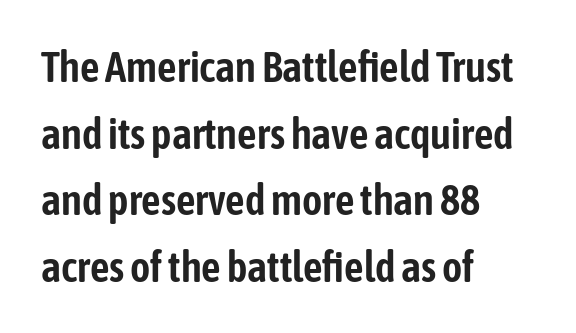
{"serif": "no", "italic": "no", "width": "condensed", "stroke_contrast": "low", "x_height": "medium", "monospaced": "no", "underline": "no", "align": "left", "line_spacing": "normal", "line_spacing_ratio": 1.55, "letter_spacing": "normal", "letter_spacing_em": 0.0, "glyph_px": 43}
